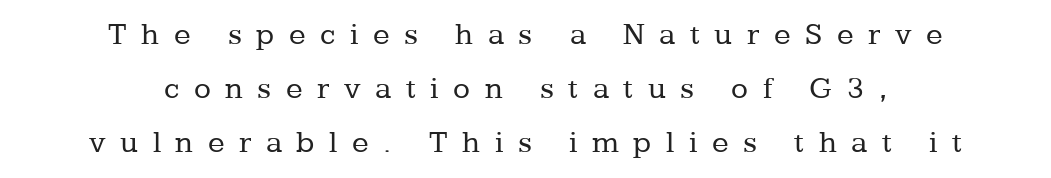
{"serif": "yes", "italic": "no", "bold": "no", "weight": "regular", "width": "normal", "stroke_contrast": "low", "x_height": "medium", "monospaced": "no", "underline": "no", "align": "center", "line_spacing_ratio": 1.74, "letter_spacing": "wide", "letter_spacing_em": 0.47, "glyph_px": 31}
